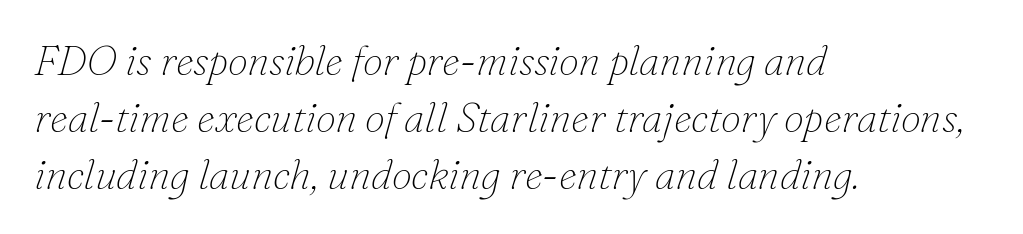
{"serif": "yes", "italic": "yes", "lean": "right", "slant_degrees": 16, "bold": "no", "weight": "thin", "width": "normal", "stroke_contrast": "low", "x_height": "small", "monospaced": "no", "underline": "no", "align": "left", "line_spacing": "normal", "line_spacing_ratio": 1.39, "letter_spacing": "normal", "letter_spacing_em": 0.0, "glyph_px": 41}
